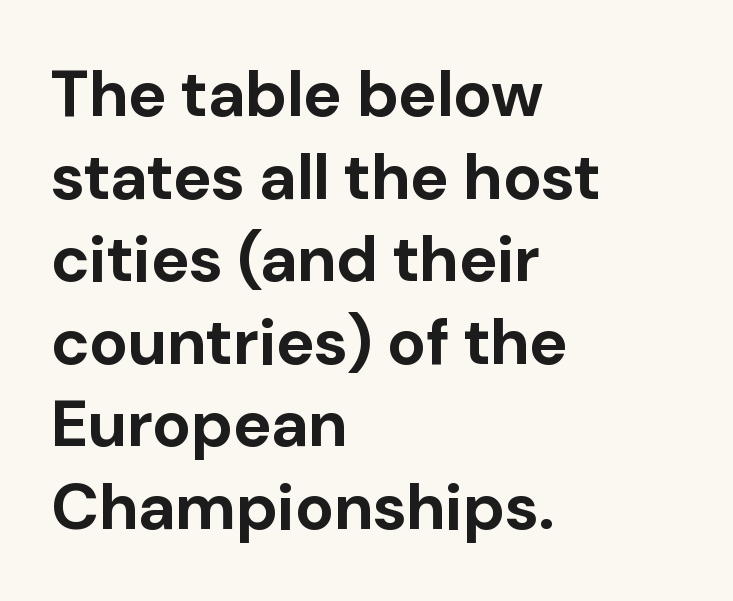
{"serif": "no", "italic": "no", "bold": "yes", "weight": "bold", "width": "normal", "stroke_contrast": "low", "x_height": "medium", "monospaced": "no", "underline": "no", "align": "left", "line_spacing": "normal", "line_spacing_ratio": 1.27, "letter_spacing": "normal", "letter_spacing_em": 0.0, "glyph_px": 65}
